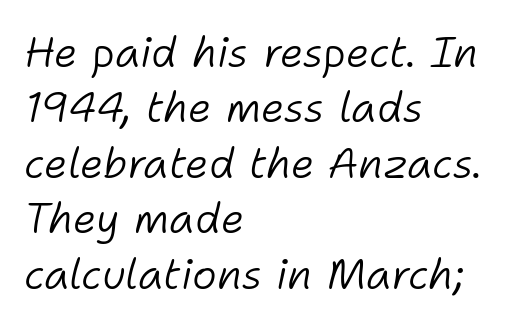
{"italic": "yes", "lean": "right", "slant_degrees": 11, "bold": "no", "weight": "light", "width": "normal", "stroke_contrast": "low", "x_height": "medium", "monospaced": "no", "underline": "no", "align": "left", "line_spacing": "normal", "line_spacing_ratio": 1.32, "letter_spacing": "normal", "letter_spacing_em": 0.0, "glyph_px": 42}
